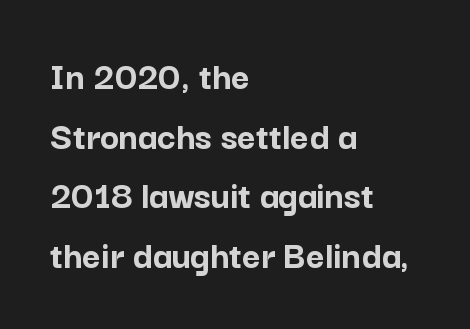
The image shows 40 px semibold sans-serif type, upright; set left-aligned, normal line spacing (1.49x), normal letter spacing, not underlined; low stroke contrast and a medium x-height.
